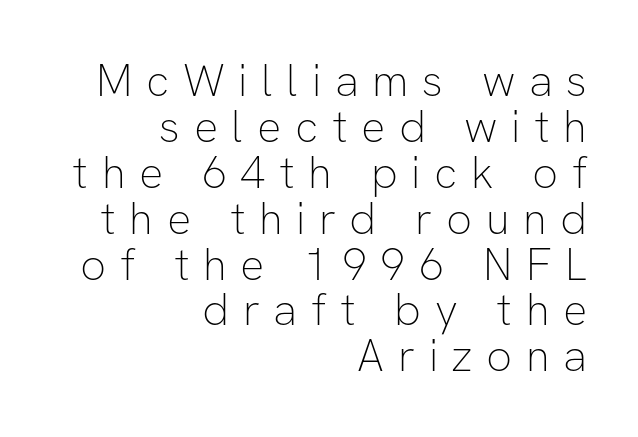
The rendering inserts visible extra space after every character. These glyphs show unthickened strokes, regular width or finer. Each letter's strokes conclude bluntly, with no projecting serifs. A student would call this right alignment; a typographer would say flush right, rag left.
